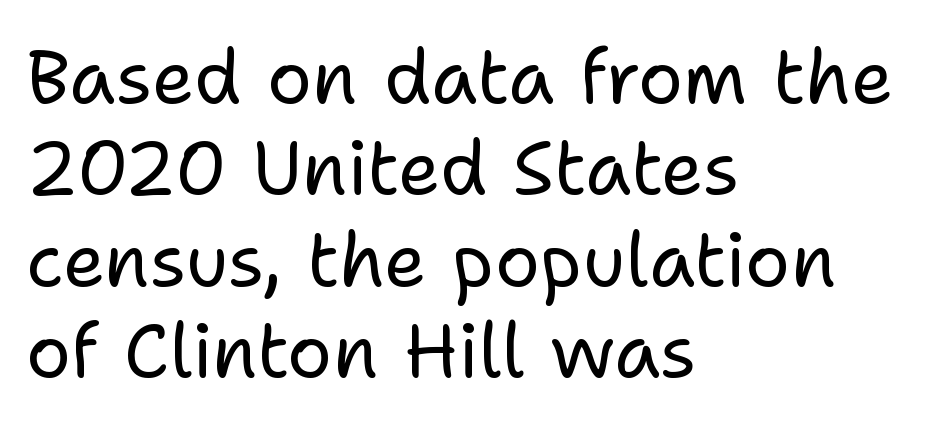
In terms of letterspacing, this is plain default setting. The passage shown is typeset with a sans-serif family. The face looks like a standard text weight, possibly lighter. These lines are rendered in a variable-pitch font. The rendering anchors every line to the left-hand side.
